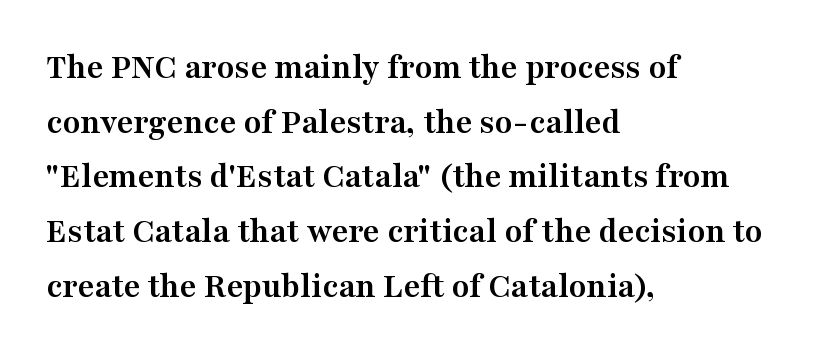
Notice how the stems are strictly vertical — no italics here. Is this a sans? No — the strokes have serifs. Plain, unruled lines of type. As a designer I'd log this as weight 700, bold. The text block is weighted toward the left margin, trailing off unevenly rightward. Think of a printed novel: that variable character pitch is what you see here.
